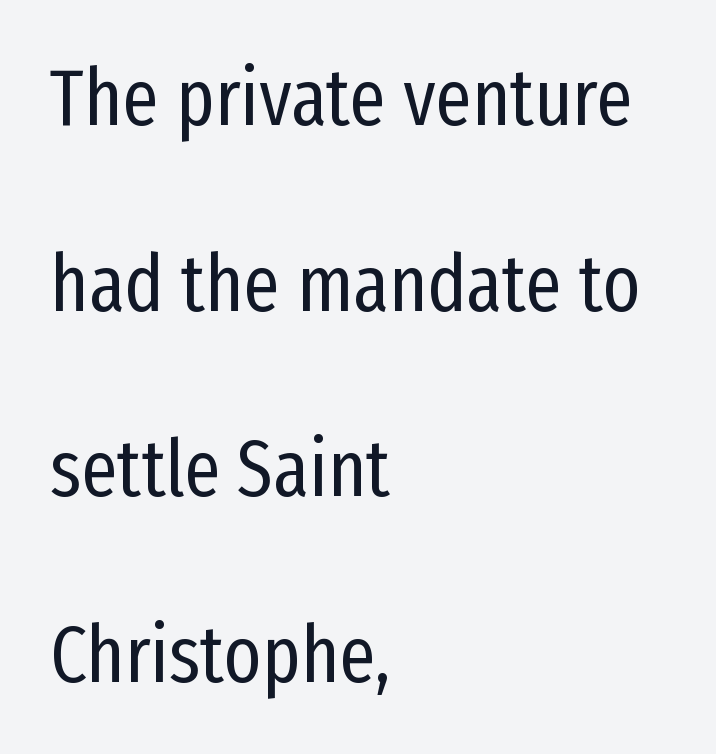
Q: Is the text bold? A: No.
Q: Is the text italic (slanted)? A: No, it is upright.
Q: Is the typeface a serif or a sans-serif typeface? A: Sans-serif.
Q: Is the text underlined? A: No.
Q: How is the paragraph aligned? A: Left-aligned.
Q: Is the spacing between letters normal or unusually wide? A: Normal.
Q: Is the spacing between lines tight, normal or loose? A: Loose.
Q: Width (condensed, normal, or wide)? A: Condensed.
Q: Stroke contrast? A: Low.
Q: x-height? A: Medium.
Q: Monospaced? A: No.
